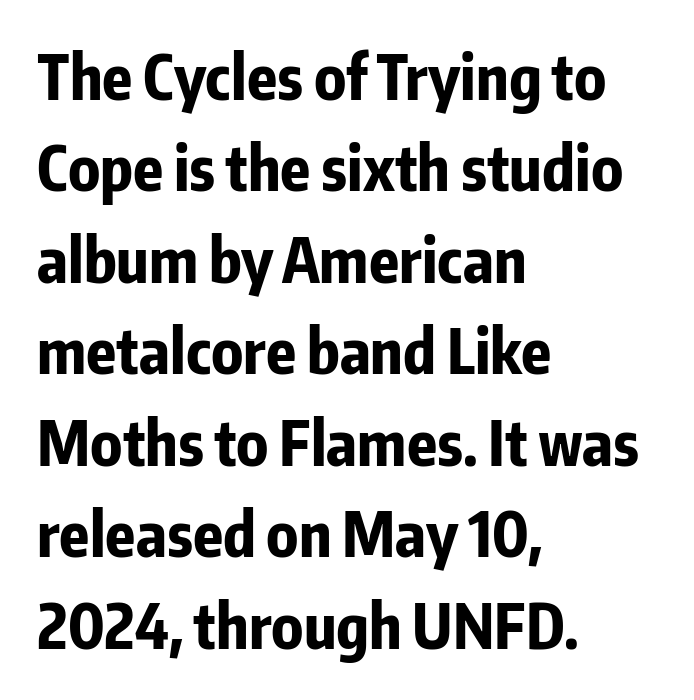
What weight is shown? A full bold with thick strokes. Spacing verdict: proportional, widths tailored to each character. The letters stand upright; this is a roman face. Line spacing here is normal. Glance below the letters and you will spot only blank space.
